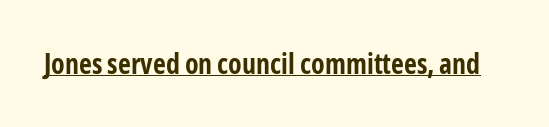
Q: Is the text bold? A: Yes.
Q: Is the text italic (slanted)? A: No, it is upright.
Q: Is the typeface a serif or a sans-serif typeface? A: Sans-serif.
Q: Is the text underlined? A: Yes.
Q: Is the spacing between letters normal or unusually wide? A: Normal.
Q: Width (condensed, normal, or wide)? A: Condensed.
Q: Stroke contrast? A: Low.
Q: x-height? A: Medium.
Q: Monospaced? A: No.
